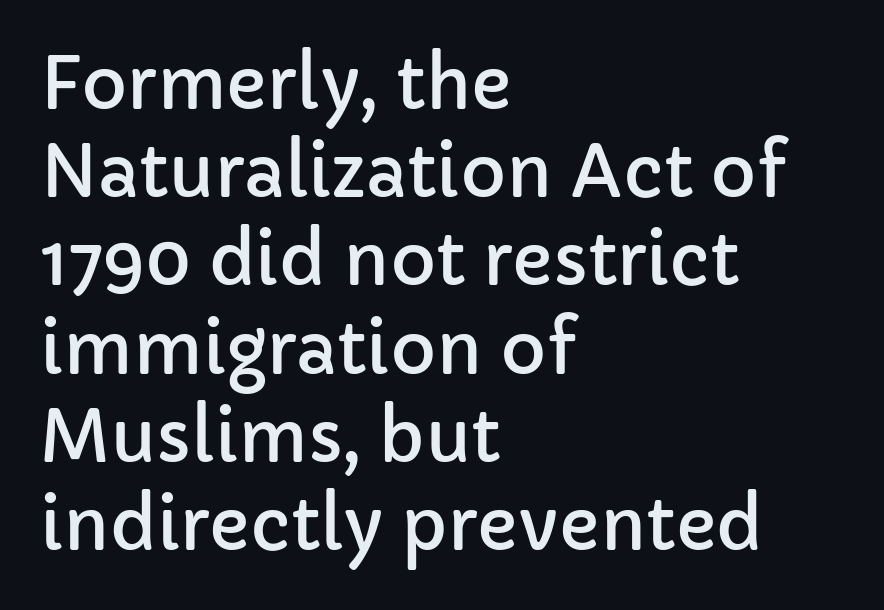
Q: Is the text italic (slanted)? A: No, it is upright.
Q: Is the typeface a serif or a sans-serif typeface? A: Sans-serif.
Q: Is the text underlined? A: No.
Q: How is the paragraph aligned? A: Left-aligned.
Q: Is the spacing between letters normal or unusually wide? A: Normal.
Q: Is the spacing between lines tight, normal or loose? A: Normal.
Q: Width (condensed, normal, or wide)? A: Normal.
Q: Stroke contrast? A: Low.
Q: x-height? A: Medium.
Q: Monospaced? A: No.
